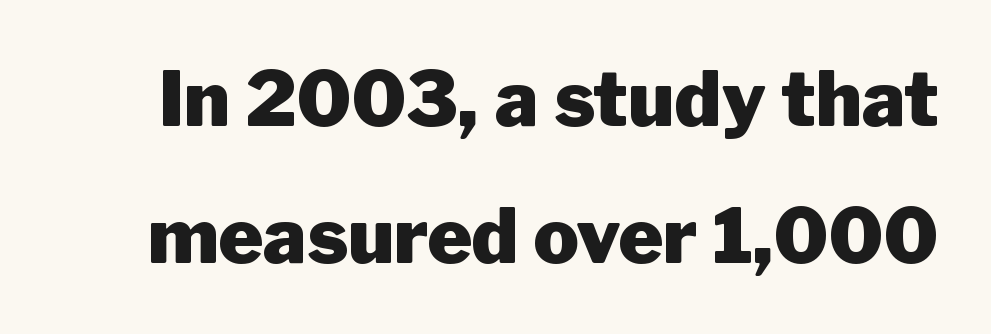
{"serif": "no", "italic": "no", "bold": "yes", "weight": "heavy", "width": "normal", "stroke_contrast": "low", "x_height": "medium", "monospaced": "no", "underline": "no", "line_spacing_ratio": 1.8, "letter_spacing": "normal", "letter_spacing_em": 0.0, "glyph_px": 76}
